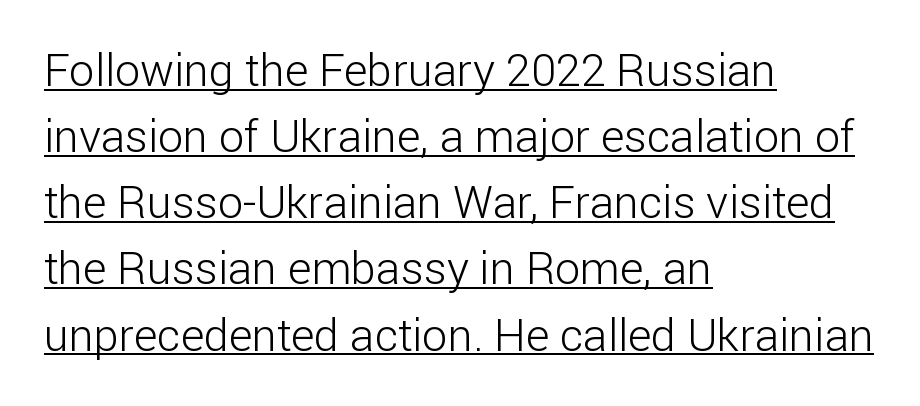
The image shows 45 px light sans-serif type, upright; set left-aligned, normal line spacing (1.47x), normal letter spacing, underlined; low stroke contrast and a medium x-height.
